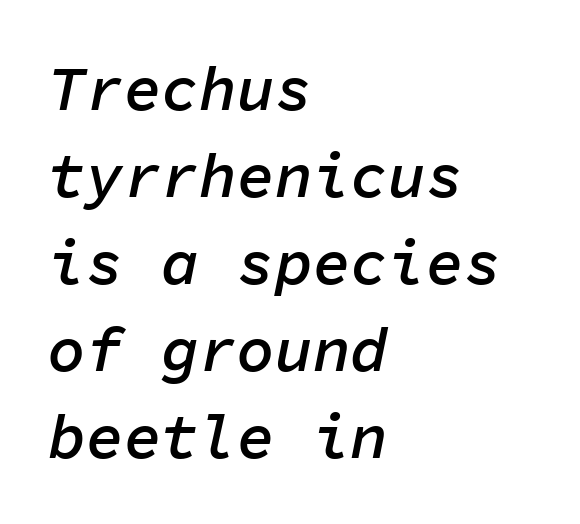
The image shows 63 px semibold type, italic (leaning right), monospaced; set left-aligned, normal line spacing (1.38x), normal letter spacing, not underlined; low stroke contrast and a medium x-height.
